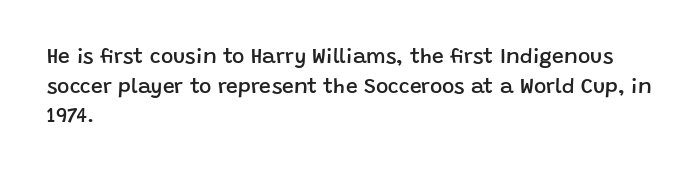
{"italic": "no", "bold": "semi", "underline": "no", "align": "left", "line_spacing": "normal", "line_spacing_ratio": 1.41, "letter_spacing": "normal", "letter_spacing_em": 0.0, "glyph_px": 21}
